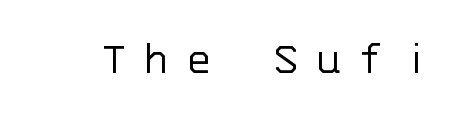
Q: Is the text bold? A: No.
Q: Is the text italic (slanted)? A: No, it is upright.
Q: Is the typeface a serif or a sans-serif typeface? A: Sans-serif.
Q: Is the text underlined? A: No.
Q: Is the spacing between letters normal or unusually wide? A: Unusually wide.
Q: Width (condensed, normal, or wide)? A: Normal.
Q: Stroke contrast? A: Low.
Q: x-height? A: Large.
Q: Monospaced? A: Yes.
